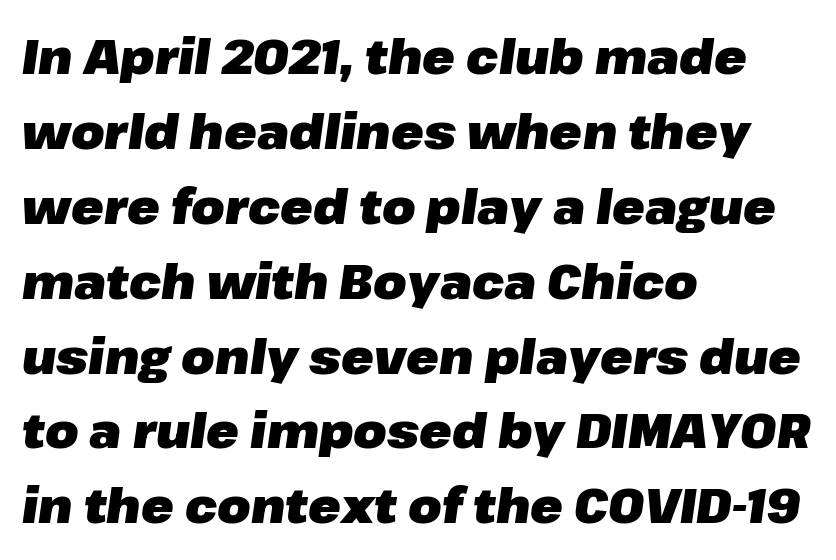
{"italic": "yes", "lean": "right", "slant_degrees": 8, "bold": "yes", "weight": "heavy", "width": "normal", "stroke_contrast": "low", "x_height": "medium", "monospaced": "no", "underline": "no", "align": "left", "line_spacing": "normal", "line_spacing_ratio": 1.56, "letter_spacing": "normal", "letter_spacing_em": 0.0, "glyph_px": 48}
